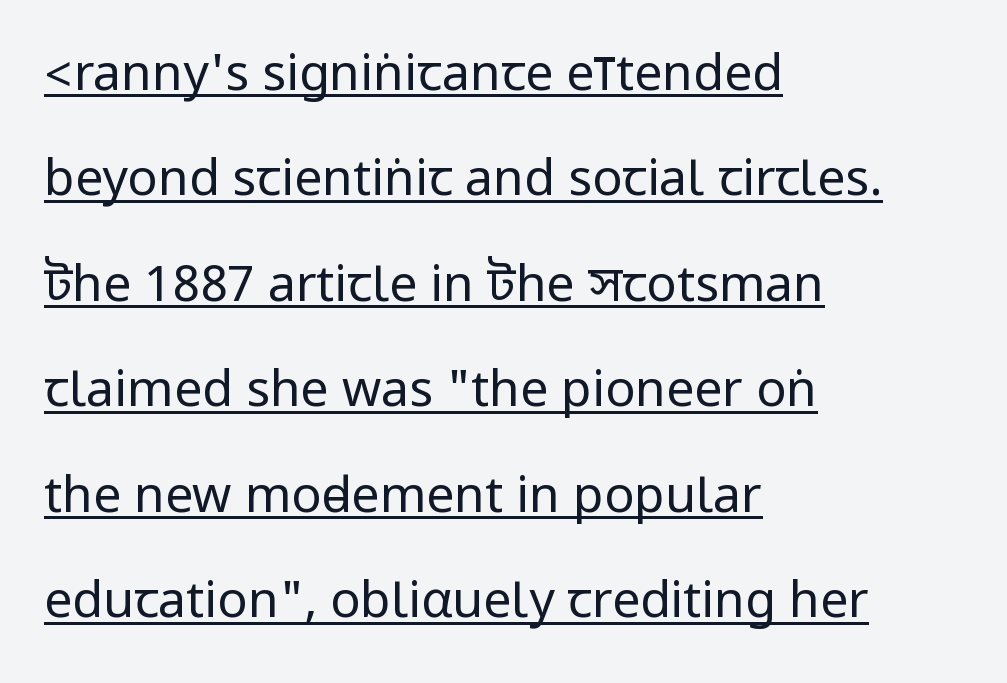
Characters follow at the spacing the type designer built in. Each new line begins a long way beneath the previous one. A classic flush-left, rag-right setting is used for this passage. It's the straight-up-and-down kind of type. Nothing sits at the stroke ends, so this counts as sans-serif.
